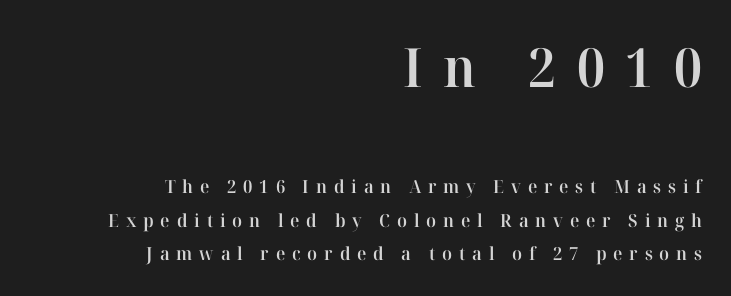
Q: Is the text bold? A: Semi-bold.
Q: Is the text italic (slanted)? A: No, it is upright.
Q: Is the typeface a serif or a sans-serif typeface? A: Serif.
Q: Is the text underlined? A: No.
Q: How is the paragraph aligned? A: Right-aligned.
Q: Is the spacing between letters normal or unusually wide? A: Unusually wide.
Q: Which block of text is set in a larger size, the first (top) or the second (bottom)? A: The first (top) one.
Q: Width (condensed, normal, or wide)? A: Normal.
Q: Stroke contrast? A: High.
Q: x-height? A: Medium.
Q: Monospaced? A: No.
